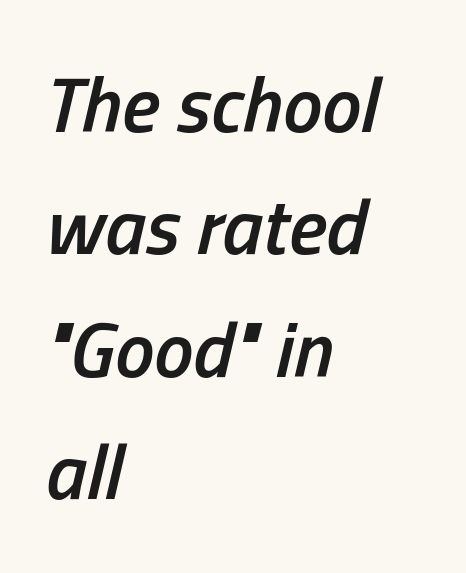
Q: Is the text bold? A: Semi-bold.
Q: Is the text italic (slanted)? A: Yes, it leans right by about 13 degrees.
Q: Is the text underlined? A: No.
Q: How is the paragraph aligned? A: Left-aligned.
Q: Is the spacing between letters normal or unusually wide? A: Normal.
Q: Is the spacing between lines tight, normal or loose? A: Normal.
Q: Width (condensed, normal, or wide)? A: Condensed.
Q: Stroke contrast? A: Low.
Q: x-height? A: Medium.
Q: Monospaced? A: No.
